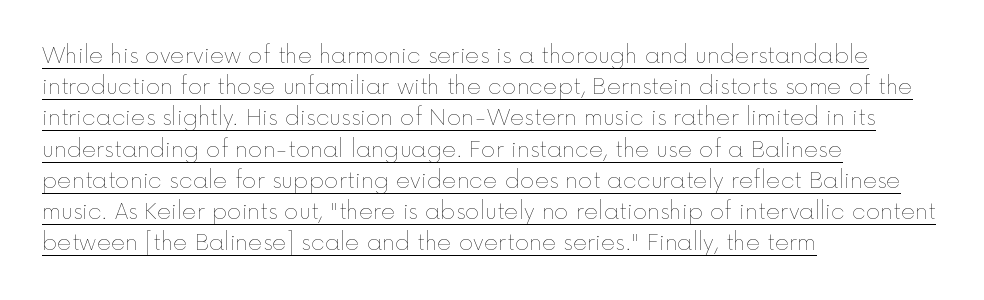
{"italic": "no", "bold": "no", "underline": "yes", "align": "left", "line_spacing": "normal", "line_spacing_ratio": 1.42, "letter_spacing": "normal", "letter_spacing_em": 0.0, "glyph_px": 22}
